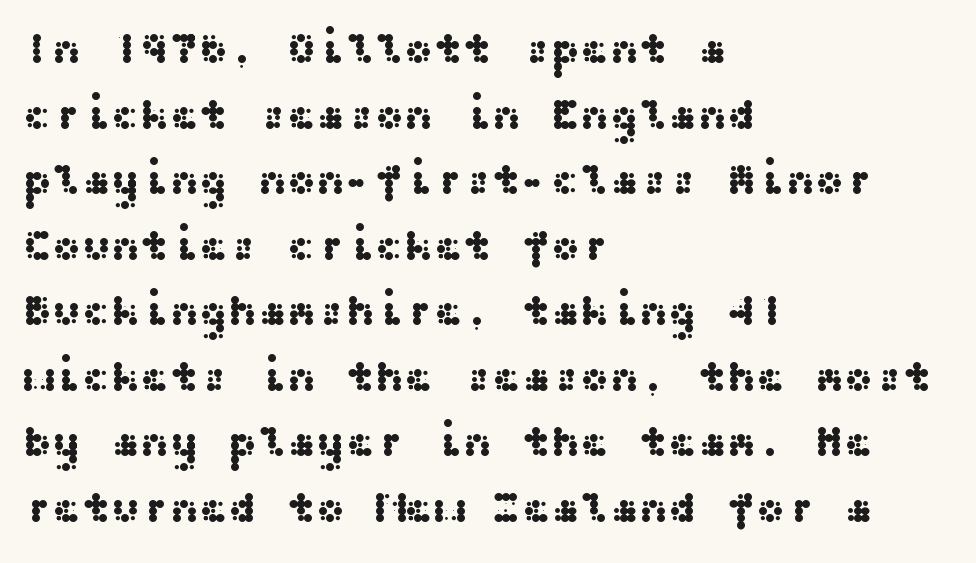
Q: Is the text italic (slanted)? A: No, it is upright.
Q: Is the typeface a serif or a sans-serif typeface? A: Sans-serif.
Q: Is the text underlined? A: No.
Q: How is the paragraph aligned? A: Left-aligned.
Q: Is the spacing between letters normal or unusually wide? A: Normal.
Q: Is the spacing between lines tight, normal or loose? A: Normal.
Q: Width (condensed, normal, or wide)? A: Wide.
Q: Stroke contrast? A: Medium.
Q: x-height? A: Medium.
